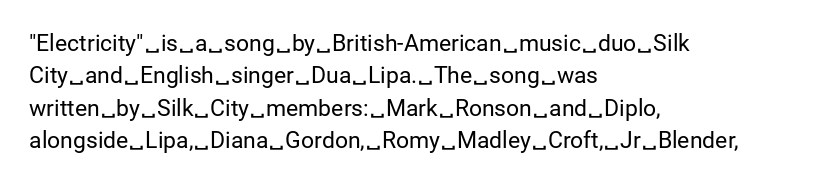
Q: Is the text bold? A: No.
Q: Is the text italic (slanted)? A: No, it is upright.
Q: Is the text underlined? A: No.
Q: How is the paragraph aligned? A: Left-aligned.
Q: Is the spacing between letters normal or unusually wide? A: Normal.
Q: Is the spacing between lines tight, normal or loose? A: Normal.
